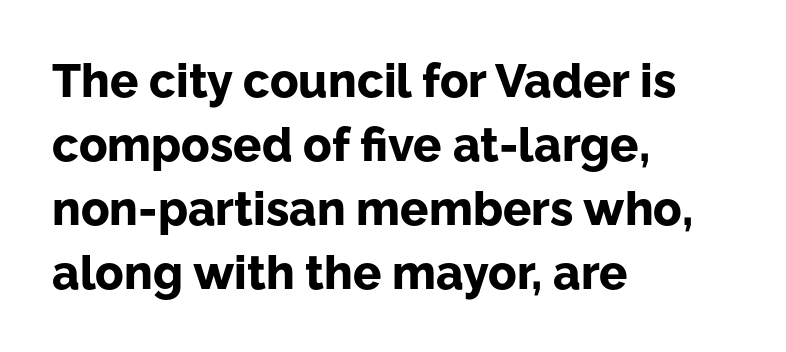
This sample keeps an unexceptional amount of space between lines. This is heavy type, rendered in bold. In terms of letterform style, serifs are entirely absent. The face used here is rendered with its standard letterfit.
